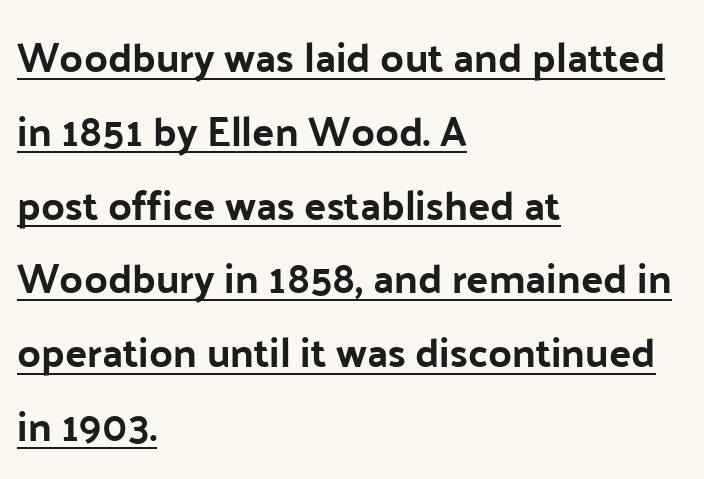
{"serif": "no", "italic": "no", "width": "normal", "stroke_contrast": "low", "x_height": "medium", "monospaced": "no", "underline": "yes", "align": "left", "line_spacing_ratio": 1.8, "letter_spacing": "normal", "letter_spacing_em": 0.0, "glyph_px": 41}
